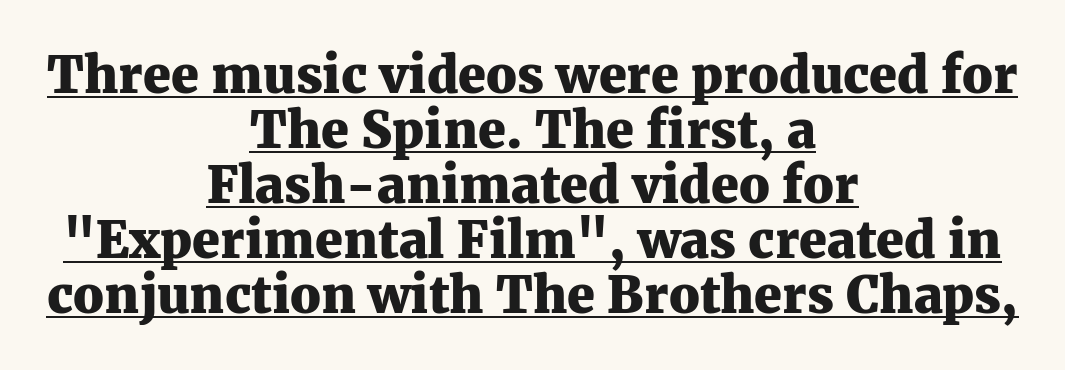
Q: Is the text bold? A: Yes.
Q: Is the text italic (slanted)? A: No, it is upright.
Q: Is the typeface a serif or a sans-serif typeface? A: Serif.
Q: Is the text underlined? A: Yes.
Q: How is the paragraph aligned? A: Centered.
Q: Is the spacing between letters normal or unusually wide? A: Normal.
Q: Is the spacing between lines tight, normal or loose? A: Tight.
Q: Width (condensed, normal, or wide)? A: Normal.
Q: Stroke contrast? A: Medium.
Q: x-height? A: Medium.
Q: Monospaced? A: No.
